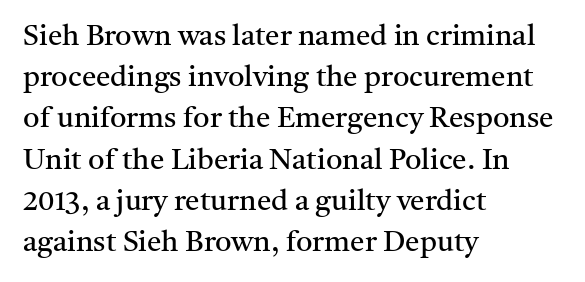
The image shows 29 px regular-weight serif type, upright; set left-aligned, normal line spacing (1.42x), normal letter spacing, not underlined; medium stroke contrast and a medium x-height.
